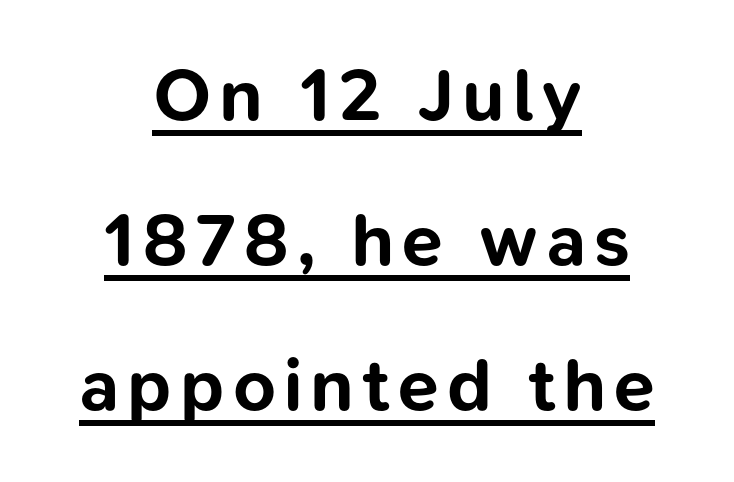
{"serif": "no", "italic": "no", "bold": "yes", "weight": "bold", "width": "normal", "stroke_contrast": "low", "x_height": "medium", "monospaced": "no", "underline": "yes", "align": "center", "line_spacing": "loose", "line_spacing_ratio": 1.96, "glyph_px": 74}
